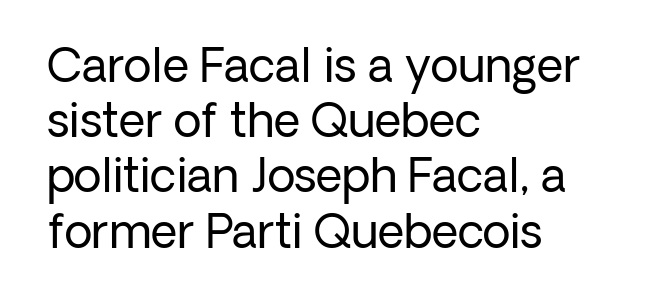
Q: Is the text bold? A: No.
Q: Is the text italic (slanted)? A: No, it is upright.
Q: Is the typeface a serif or a sans-serif typeface? A: Sans-serif.
Q: Is the text underlined? A: No.
Q: How is the paragraph aligned? A: Left-aligned.
Q: Is the spacing between letters normal or unusually wide? A: Normal.
Q: Width (condensed, normal, or wide)? A: Normal.
Q: Stroke contrast? A: Low.
Q: x-height? A: Medium.
Q: Monospaced? A: No.
